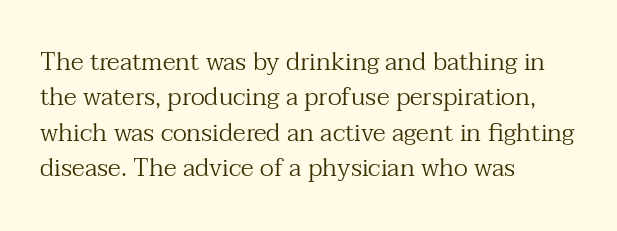
Plain, unruled lines of type. Is the type heavy? It reads as light-to-regular instead. Interline gaps are of average width in this sample. In terms of posture, this sample is upright. These lines are set flush left with a ragged right edge. Nothing unusual about the tracking: characters are spaced as the font intends.
